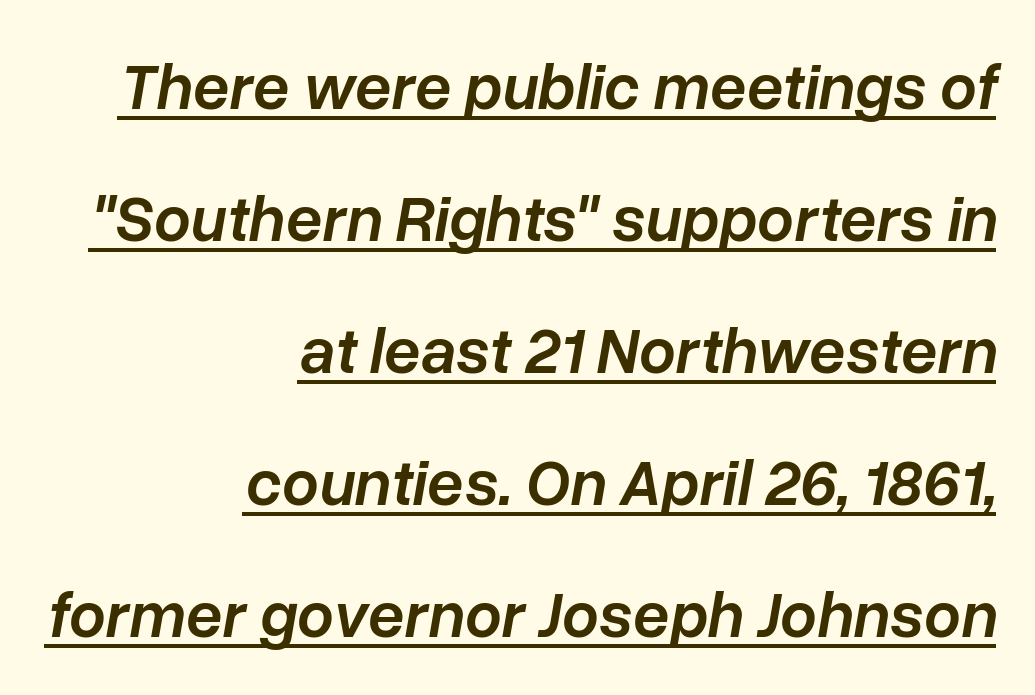
Where is the straight margin? On the right. Semibold letterforms, between regular and bold. The passage shown leans; its letterforms are oblique. The specimen includes a rule beneath the text block's lines.
